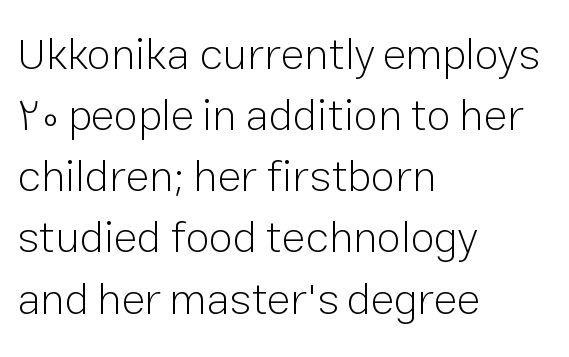
Q: Is the text bold? A: No.
Q: Is the text italic (slanted)? A: No, it is upright.
Q: Is the typeface a serif or a sans-serif typeface? A: Sans-serif.
Q: Is the text underlined? A: No.
Q: How is the paragraph aligned? A: Left-aligned.
Q: Is the spacing between letters normal or unusually wide? A: Normal.
Q: Is the spacing between lines tight, normal or loose? A: Normal.
Q: Width (condensed, normal, or wide)? A: Normal.
Q: Stroke contrast? A: Low.
Q: x-height? A: Medium.
Q: Monospaced? A: No.
